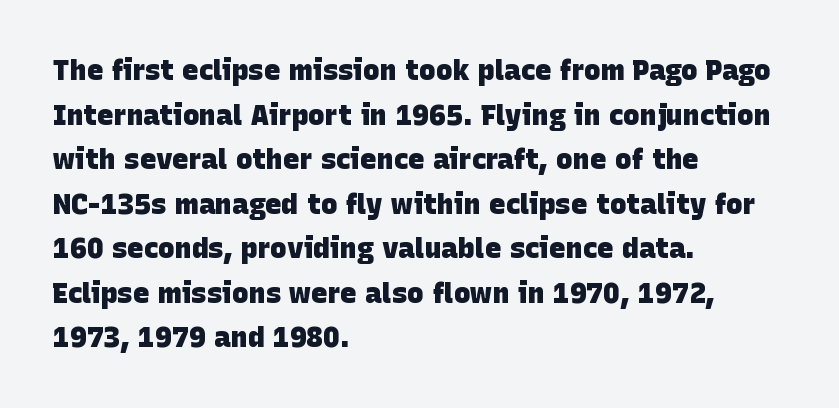
{"serif": "no", "bold": "yes", "weight": "heavy", "width": "normal", "stroke_contrast": "low", "x_height": "large", "monospaced": "no", "underline": "no", "align": "left", "line_spacing": "normal", "line_spacing_ratio": 1.59, "letter_spacing": "normal", "letter_spacing_em": 0.0, "glyph_px": 28}
